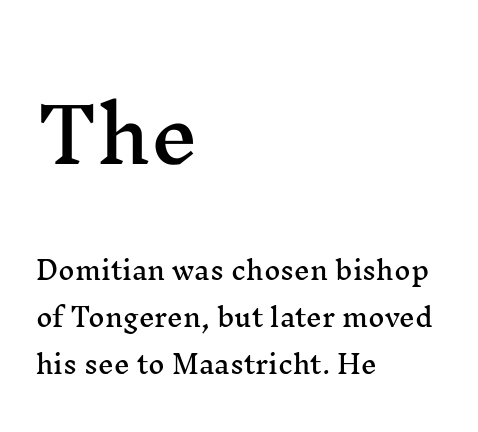
The image shows 75 px wide serif type, upright; set left-aligned, line spacing 1.88x, normal letter spacing, not underlined; the first (top) block is 3.0x larger; medium stroke contrast and a medium x-height.
